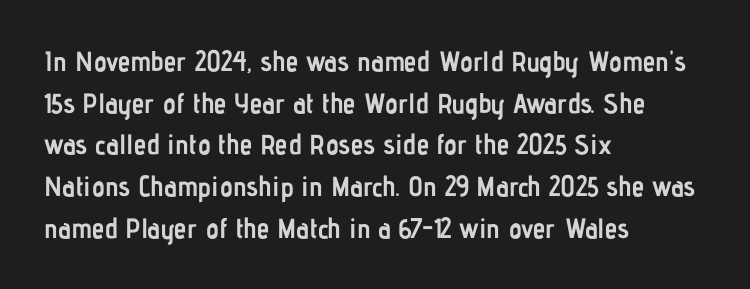
Q: Is the text bold? A: Yes.
Q: Is the text italic (slanted)? A: No, it is upright.
Q: Is the typeface a serif or a sans-serif typeface? A: Sans-serif.
Q: Is the text underlined? A: No.
Q: How is the paragraph aligned? A: Left-aligned.
Q: Is the spacing between letters normal or unusually wide? A: Normal.
Q: Is the spacing between lines tight, normal or loose? A: Normal.
Q: Width (condensed, normal, or wide)? A: Condensed.
Q: Stroke contrast? A: Low.
Q: x-height? A: Medium.
Q: Monospaced? A: No.
